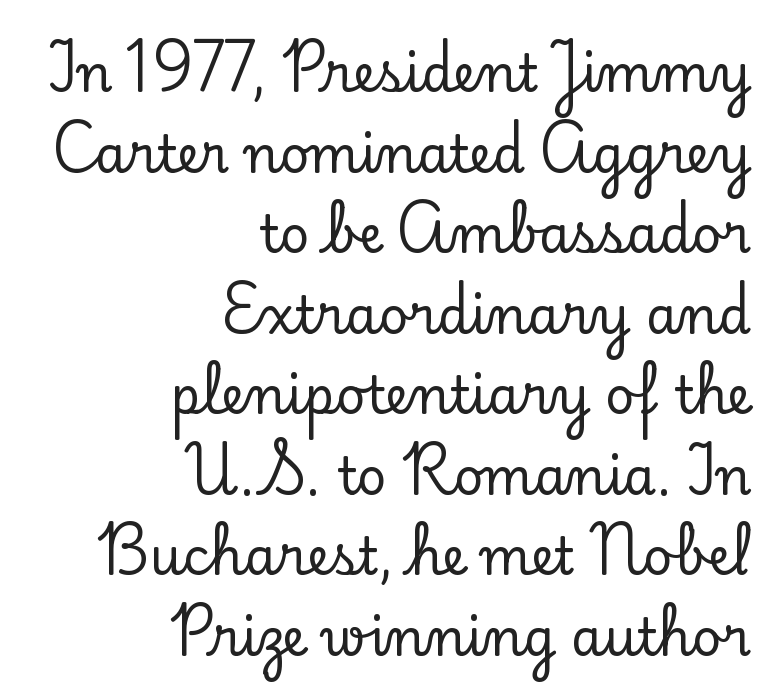
{"serif": "yes", "italic": "no", "width": "normal", "stroke_contrast": "low", "x_height": "small", "monospaced": "no", "underline": "no", "align": "right", "line_spacing": "normal", "line_spacing_ratio": 1.58, "letter_spacing": "normal", "letter_spacing_em": 0.0, "glyph_px": 51}
